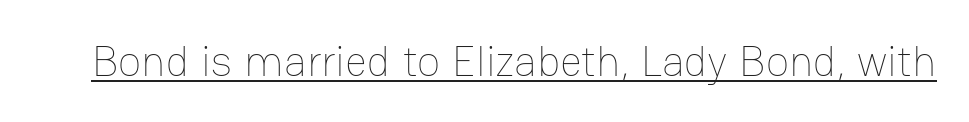
Varying glyph widths throughout — classic text-font behaviour. A typographer would call this underscored text. This sample uses plain, unmodified letter spacing. Italic? Not at all — the glyphs are vertical. The typeface has the unassuming heft of standard copy or less.
